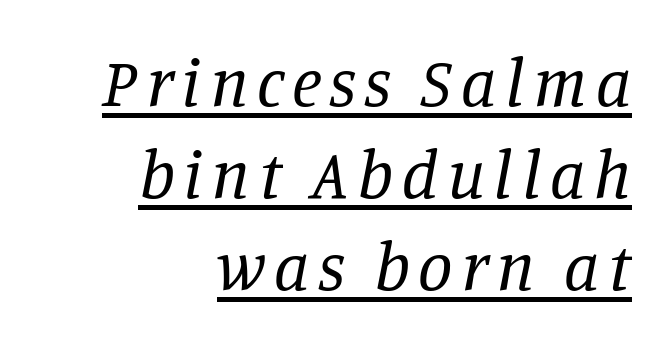
Q: Is the text bold? A: No.
Q: Is the text italic (slanted)? A: Yes, it leans right by about 11 degrees.
Q: Is the typeface a serif or a sans-serif typeface? A: Serif.
Q: Is the text underlined? A: Yes.
Q: How is the paragraph aligned? A: Right-aligned.
Q: Is the spacing between lines tight, normal or loose? A: Normal.
Q: Width (condensed, normal, or wide)? A: Normal.
Q: Stroke contrast? A: Low.
Q: x-height? A: Large.
Q: Monospaced? A: No.
